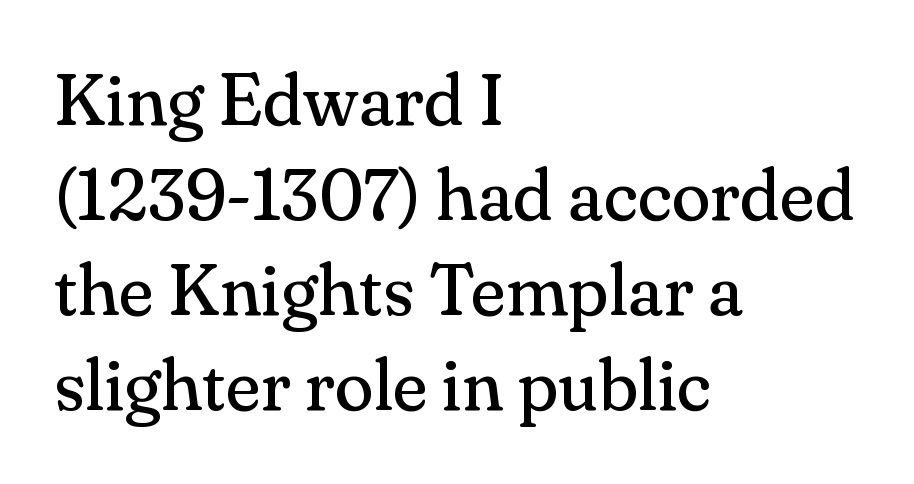
The image shows 72 px regular-weight serif type, upright; set left-aligned, normal line spacing (1.32x), normal letter spacing, not underlined; medium stroke contrast and a small x-height.
